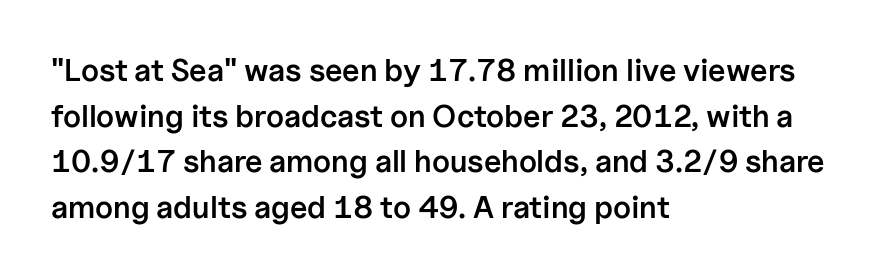
{"serif": "no", "italic": "no", "bold": "semi", "weight": "semibold", "width": "normal", "stroke_contrast": "low", "x_height": "medium", "monospaced": "no", "underline": "no", "align": "left", "line_spacing": "normal", "line_spacing_ratio": 1.47, "letter_spacing": "normal", "letter_spacing_em": 0.0, "glyph_px": 31}
